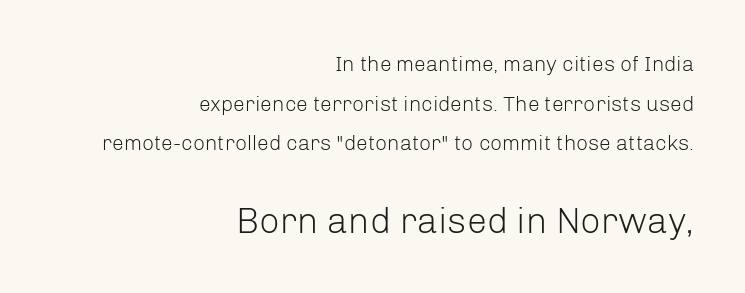
Of the two passages, the one underneath uses the larger point size. The face used here is rendered with its standard letterfit. Do the letters lean? They stand straight. Stem width sits at or under what a default text font uses.
